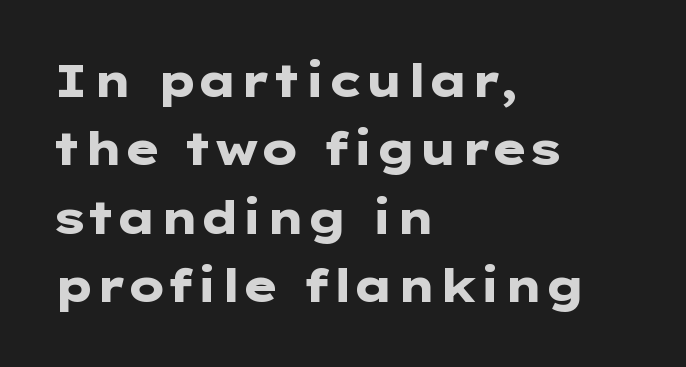
{"serif": "no", "italic": "no", "bold": "yes", "weight": "heavy", "width": "wide", "stroke_contrast": "low", "x_height": "medium", "underline": "no", "align": "left", "line_spacing": "normal", "line_spacing_ratio": 1.52, "letter_spacing": "normal", "letter_spacing_em": 0.0, "glyph_px": 45}
